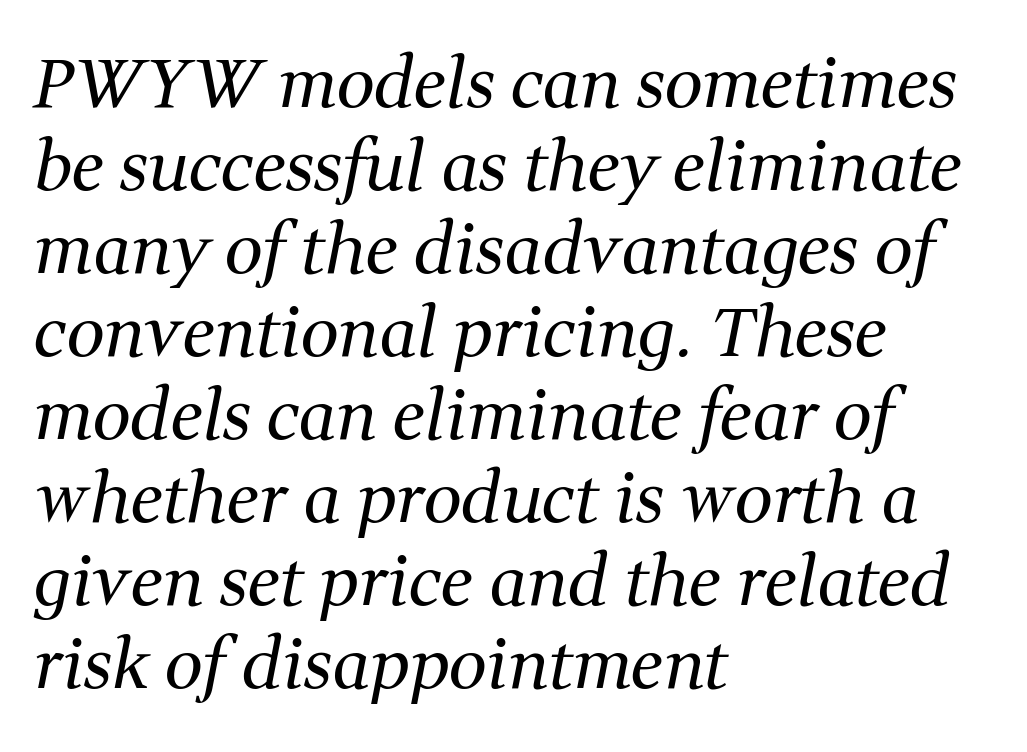
The letters sit at their default tracking, neither squeezed nor spread. The lines in this sample share a left origin and differ only in where they stop. The rendering uses natural spacing where letterforms have individual widths. Type style note: has serifs.
